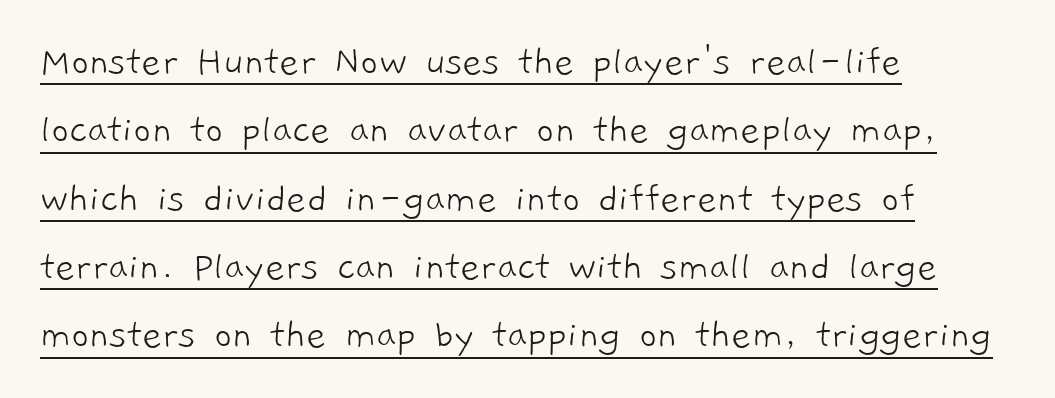
Q: Is the text bold? A: No.
Q: Is the typeface a serif or a sans-serif typeface? A: Sans-serif.
Q: Is the text underlined? A: Yes.
Q: How is the paragraph aligned? A: Left-aligned.
Q: Is the spacing between letters normal or unusually wide? A: Normal.
Q: Is the spacing between lines tight, normal or loose? A: Normal.
Q: Width (condensed, normal, or wide)? A: Normal.
Q: Stroke contrast? A: Low.
Q: x-height? A: Medium.
Q: Monospaced? A: No.
